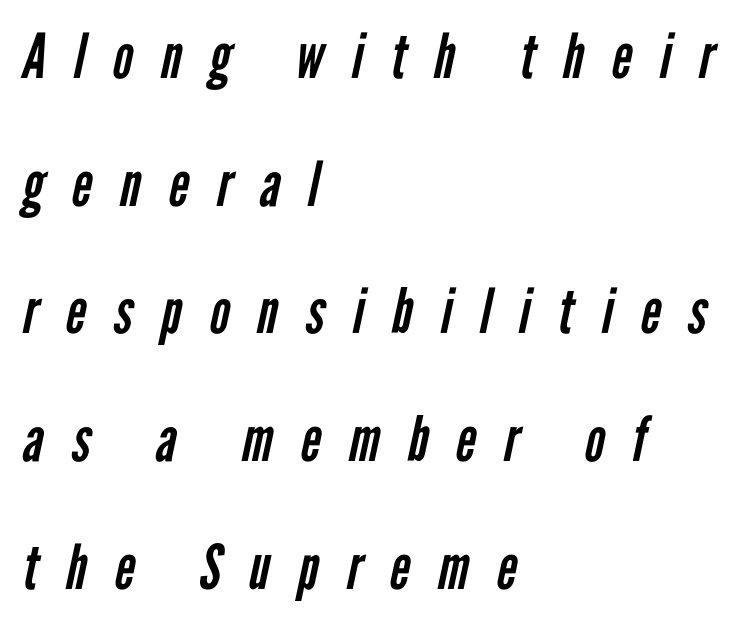
{"serif": "no", "bold": "no", "weight": "regular", "width": "condensed", "stroke_contrast": "low", "x_height": "medium", "monospaced": "no", "underline": "no", "align": "left", "line_spacing": "loose", "line_spacing_ratio": 2.06, "letter_spacing": "wide", "letter_spacing_em": 0.45, "glyph_px": 62}
